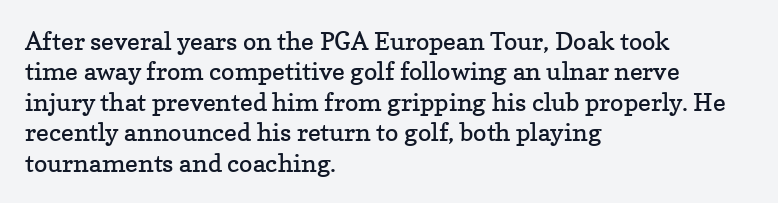
Nope, not italic — everything's standing straight. Only glyphs here, with clear space below each row. Leftover space on each line is placed entirely after the last word. The gaps between neighbouring characters are ordinary and unremarkable. A light-to-regular cut is what we see here.
